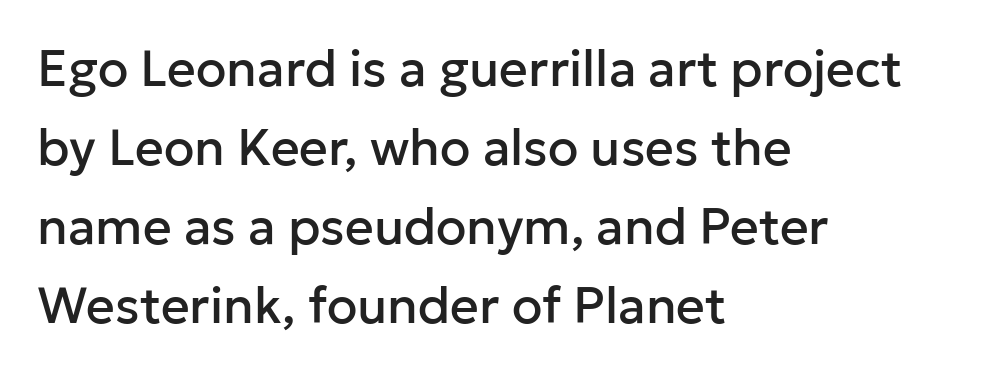
Spacing verdict: proportional, widths tailored to each character. Baseline-to-baseline distance is the conventional proportion of letter height. The ragged edge is on the right, which tells us the setting is flush left. Nobody drew a line under any word here. Classification — sans serif. Characters remain perfectly vertical along every line.
